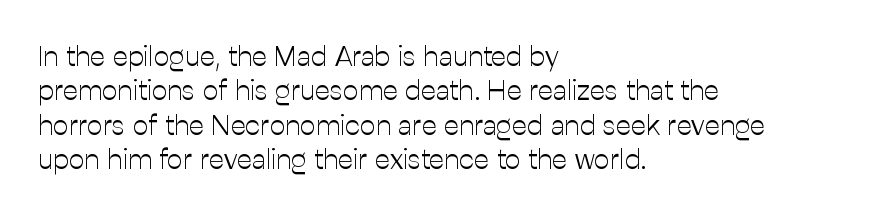
The image shows 28 px light sans-serif type, upright; set left-aligned, line spacing 1.23x, normal letter spacing, not underlined; low stroke contrast and a medium x-height.
